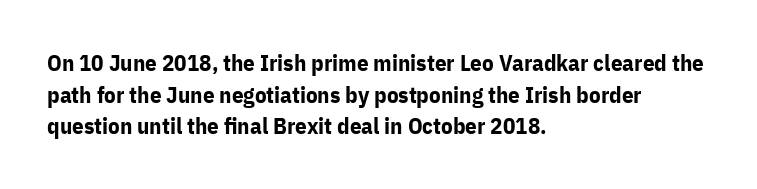
The lines are quadded left. Regular leading. Nothing unusual about the tracking: characters are spaced as the font intends. The font is running at its bold setting. Tall strokes in this sample are plumb rather than angled.
